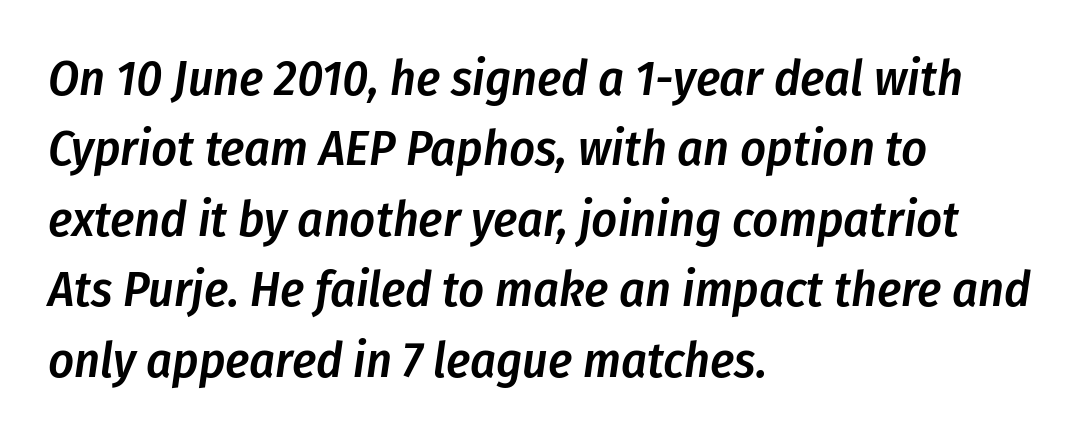
Compared with typical body copy, the letter spacing here is the same. The glyphs are unaccompanied by any horizontal stroke below them. Alignment: flush left. A normal amount of white space separates one row of letters from the next. The letters are semibold — heavier than regular but short of a full bold.
